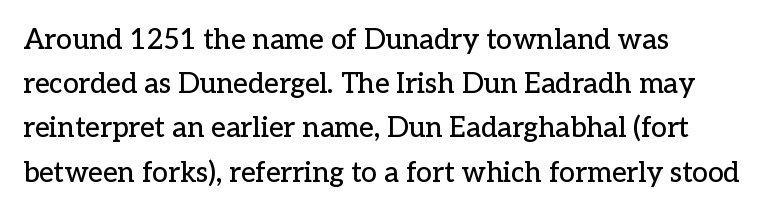
{"serif": "yes", "italic": "no", "width": "normal", "stroke_contrast": "low", "x_height": "medium", "monospaced": "no", "underline": "no", "align": "left", "line_spacing": "normal", "line_spacing_ratio": 1.58, "letter_spacing": "normal", "letter_spacing_em": 0.0, "glyph_px": 28}
